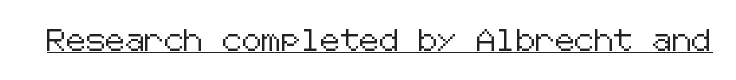
Q: Is the text italic (slanted)? A: No, it is upright.
Q: Is the text underlined? A: Yes.
Q: Is the spacing between letters normal or unusually wide? A: Normal.
